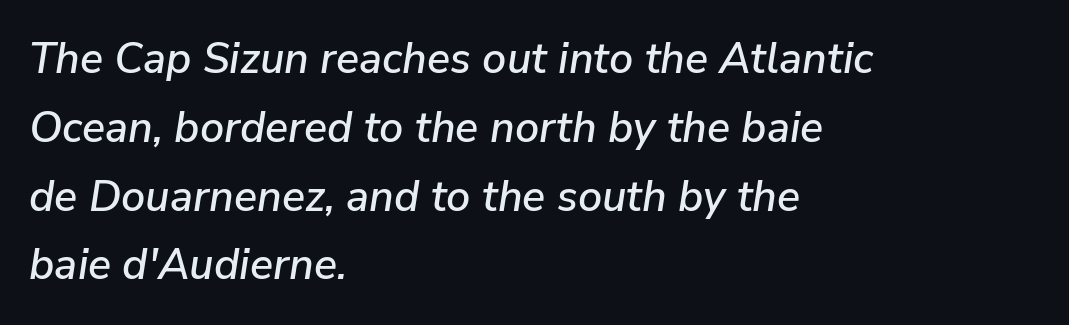
This is oblique type, the kind used for emphasis or titles. Standard letterfit; no display-style spreading of the glyphs. The words here are not underlined. Think of a printed novel: that variable character pitch is what you see here. Whoever set this chose a conventional vertical rhythm. A classic flush-left, rag-right setting is used for this passage.
